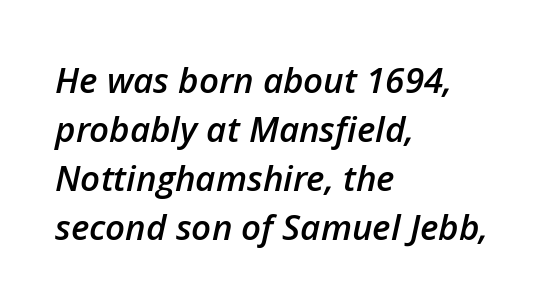
The rendering uses a semibold face; strokes are thickened but not to full bold. The axis of the letterforms is tilted away from vertical. The passage is arranged the way most books set body copy — flush left. Look at the tracking — it's just the regular setting, nothing added.
